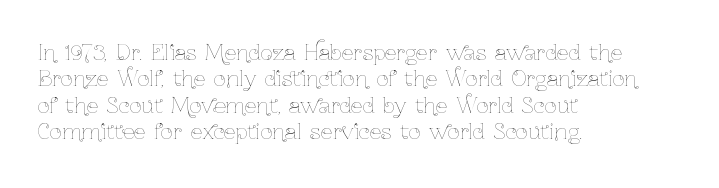
The image shows 21 px text type, upright; set left-aligned, normal line spacing (1.26x), normal letter spacing, not underlined.
